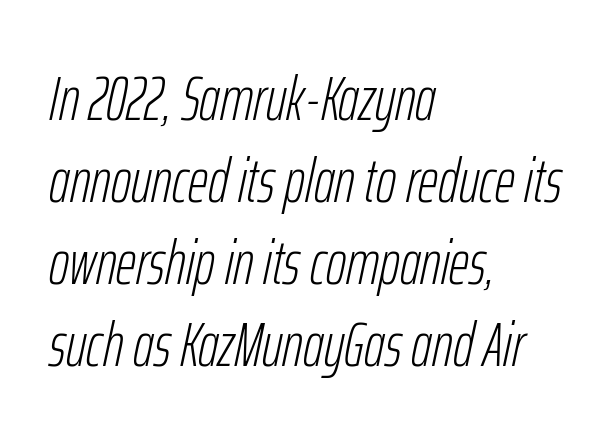
The letterforms sit shoulder to shoulder at normal distance. A clean baseline with only descenders dipping below it. The rendering uses natural spacing where letterforms have individual widths. The lines sit at an ordinary, default distance from one another. Weight: not bold — regular or lighter. Yep, that's italic — everything's leaning.
